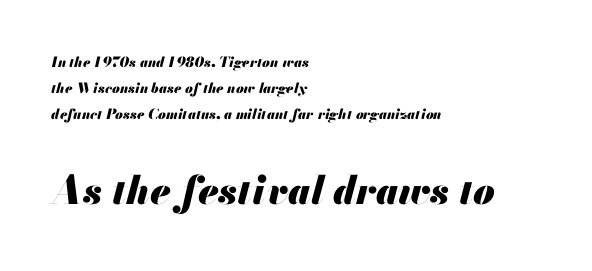
An italicized treatment has been applied to the whole sample. Scale increases going downward across the two blocks. The foot of each line stays bare and open. You could call the tracking neutral — neither tight nor loose. Heavy, bold letterforms. Line starts are locked; line ends wander.
